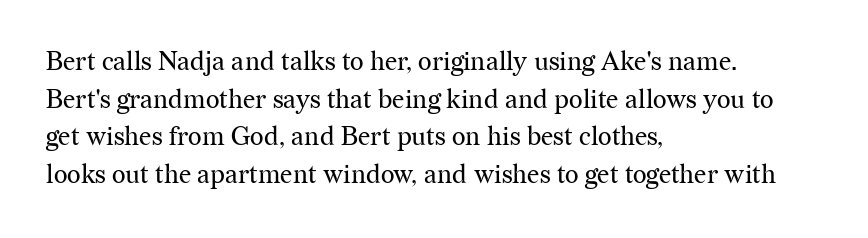
{"italic": "no", "bold": "no", "underline": "no", "align": "left", "line_spacing": "normal", "line_spacing_ratio": 1.45, "letter_spacing": "normal", "letter_spacing_em": 0.0, "glyph_px": 26}
